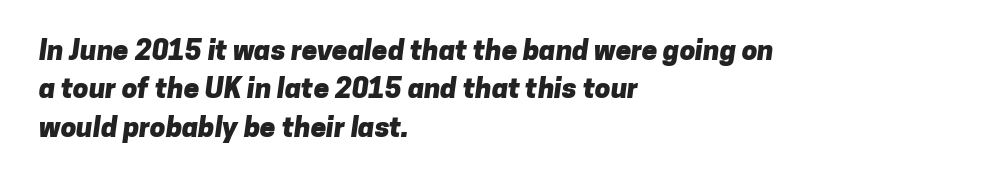
The passage shown has conventional tracking throughout. A typesetter would call this proportional, since set widths differ per character. Short and long lines alike share a common starting point at left. The rendering shows plain stroke endings on the letterforms — a sans-serif design. Evenly set lines give the paragraph a standard silhouette.
